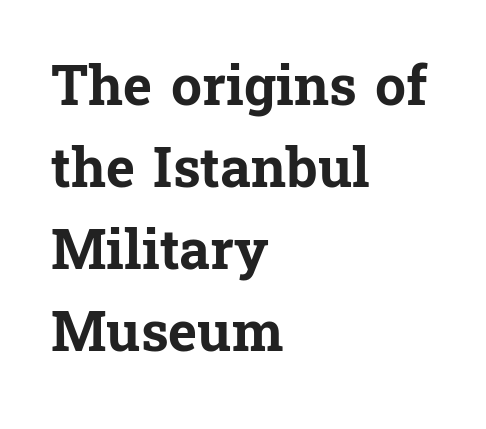
Q: Is the text bold? A: Yes.
Q: Is the text italic (slanted)? A: No, it is upright.
Q: Is the typeface a serif or a sans-serif typeface? A: Serif.
Q: Is the text underlined? A: No.
Q: How is the paragraph aligned? A: Left-aligned.
Q: Is the spacing between letters normal or unusually wide? A: Normal.
Q: Is the spacing between lines tight, normal or loose? A: Normal.
Q: Width (condensed, normal, or wide)? A: Normal.
Q: Stroke contrast? A: Low.
Q: x-height? A: Medium.
Q: Monospaced? A: No.
